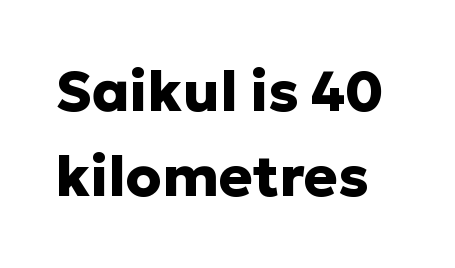
The image shows 57 px heavy sans-serif type, upright; set normal line spacing (1.5x), normal letter spacing, not underlined; low stroke contrast and a medium x-height.
